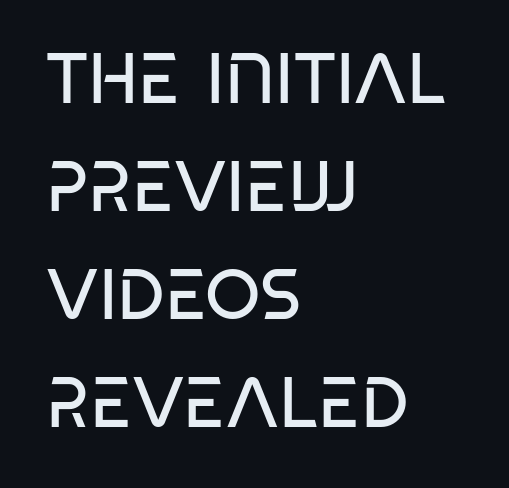
If you measured baseline to baseline, you'd find a middling distance. The letters look calm and open, with moderate or lighter stems. Type style note: lacks serifs. The typesetter chose a ragged-right arrangement here. Looks like regular typesetting: each glyph gets only the width it needs.
